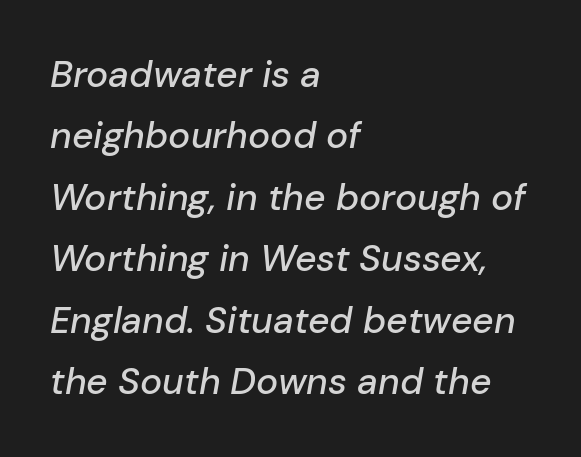
Q: Is the text italic (slanted)? A: Yes, it leans right by about 10 degrees.
Q: Is the text underlined? A: No.
Q: How is the paragraph aligned? A: Left-aligned.
Q: Is the spacing between letters normal or unusually wide? A: Normal.
Q: Is the spacing between lines tight, normal or loose? A: Normal.
Q: Width (condensed, normal, or wide)? A: Normal.
Q: Stroke contrast? A: Low.
Q: x-height? A: Medium.
Q: Monospaced? A: No.
